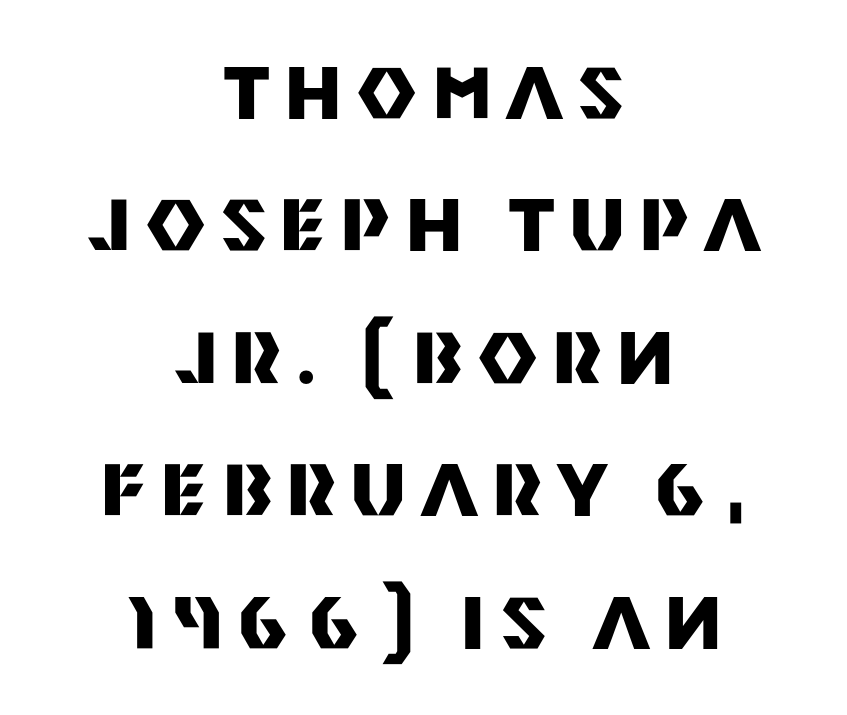
Q: Is the text bold? A: Yes.
Q: Is the text italic (slanted)? A: No, it is upright.
Q: Is the typeface a serif or a sans-serif typeface? A: Sans-serif.
Q: Is the text underlined? A: No.
Q: How is the paragraph aligned? A: Centered.
Q: Is the spacing between letters normal or unusually wide? A: Unusually wide.
Q: Width (condensed, normal, or wide)? A: Normal.
Q: Stroke contrast? A: Medium.
Q: x-height? A: Large.
Q: Monospaced? A: No.
